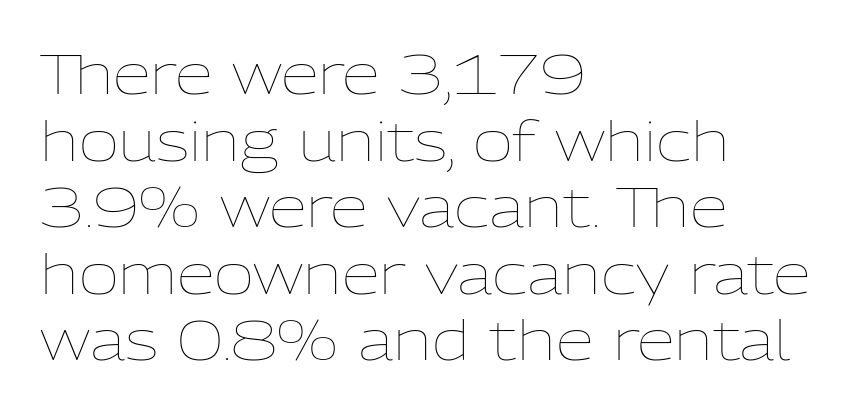
{"italic": "no", "bold": "no", "weight": "thin", "width": "normal", "stroke_contrast": "low", "x_height": "medium", "monospaced": "no", "underline": "no", "align": "left", "line_spacing_ratio": 1.21, "letter_spacing": "normal", "letter_spacing_em": 0.0, "glyph_px": 55}
